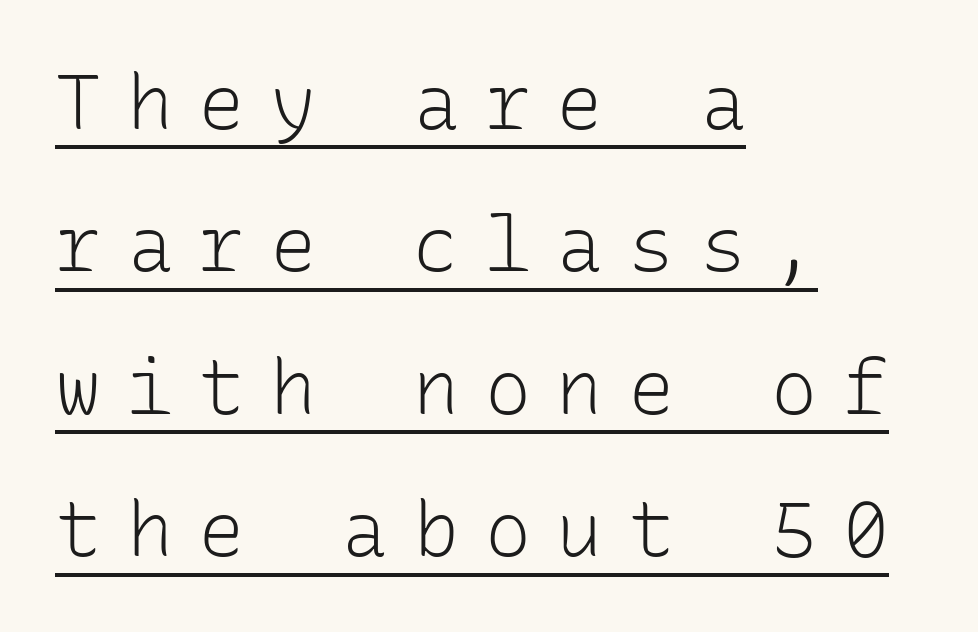
The image shows 77 px light sans-serif type, upright, monospaced; set left-aligned, line spacing 1.85x, unusually wide letter spacing (+0.33 em), underlined; low stroke contrast and a medium x-height.
